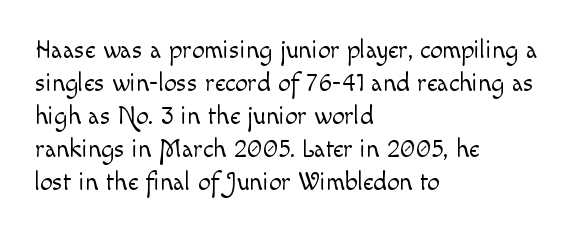
Q: Is the text bold? A: No.
Q: Is the text italic (slanted)? A: No, it is upright.
Q: Is the text underlined? A: No.
Q: How is the paragraph aligned? A: Left-aligned.
Q: Is the spacing between letters normal or unusually wide? A: Normal.
Q: Is the spacing between lines tight, normal or loose? A: Normal.
